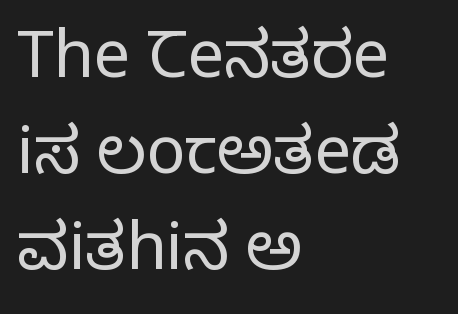
Think standard paragraph weight, or any step lighter than that. Examine the stroke ends and you'll spot serifs. Looks like regular typesetting: each glyph gets only the width it needs. Honestly, the row spacing looks completely unremarkable. Between one letter and the next there's only the usual sliver of space. The lines are quadded left.
